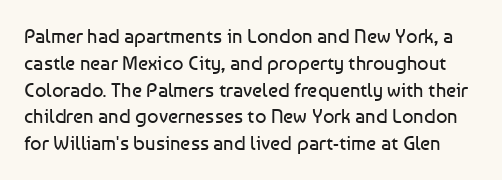
Q: Is the text bold? A: No.
Q: Is the text italic (slanted)? A: No, it is upright.
Q: Is the text underlined? A: No.
Q: Is the spacing between letters normal or unusually wide? A: Normal.
Q: Is the spacing between lines tight, normal or loose? A: Normal.
